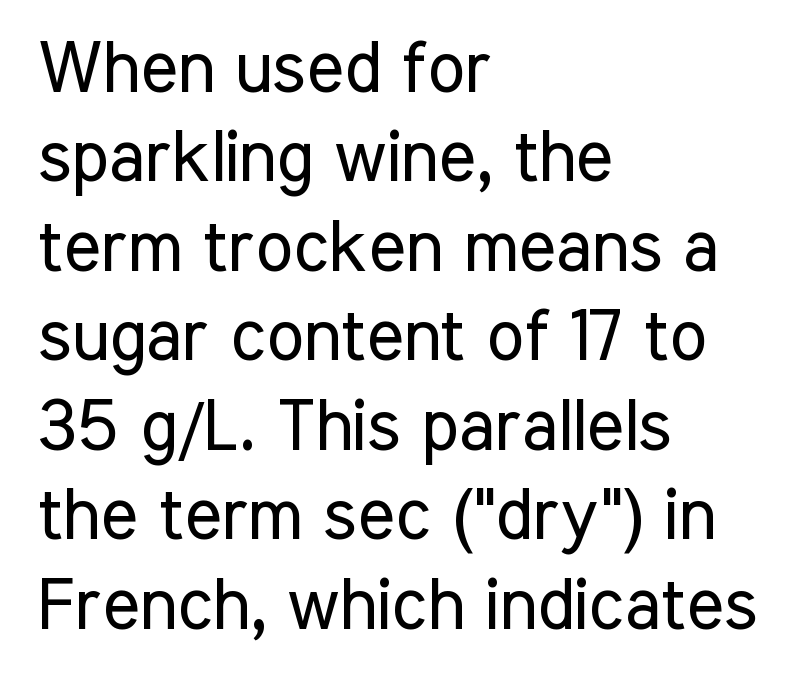
The image shows 71 px regular-weight, condensed sans-serif type, upright; set left-aligned, normal line spacing (1.26x), normal letter spacing, not underlined; low stroke contrast and a medium x-height.
